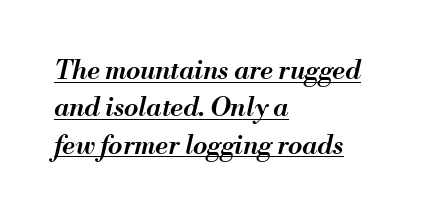
{"italic": "yes", "lean": "right", "slant_degrees": 13, "bold": "semi", "underline": "yes", "align": "left", "line_spacing": "normal", "line_spacing_ratio": 1.44, "letter_spacing": "normal", "letter_spacing_em": 0.0, "glyph_px": 26}
